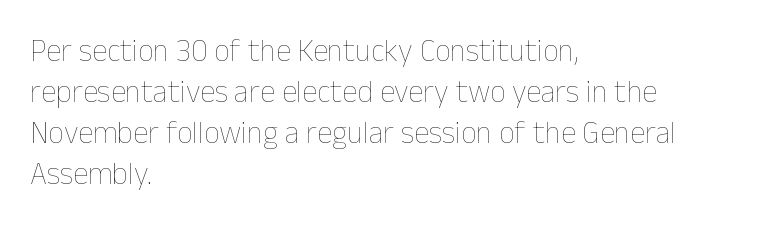
{"italic": "no", "bold": "no", "weight": "thin", "width": "normal", "stroke_contrast": "low", "x_height": "medium", "monospaced": "no", "underline": "no", "align": "left", "line_spacing": "normal", "line_spacing_ratio": 1.32, "letter_spacing": "normal", "letter_spacing_em": 0.0, "glyph_px": 31}
